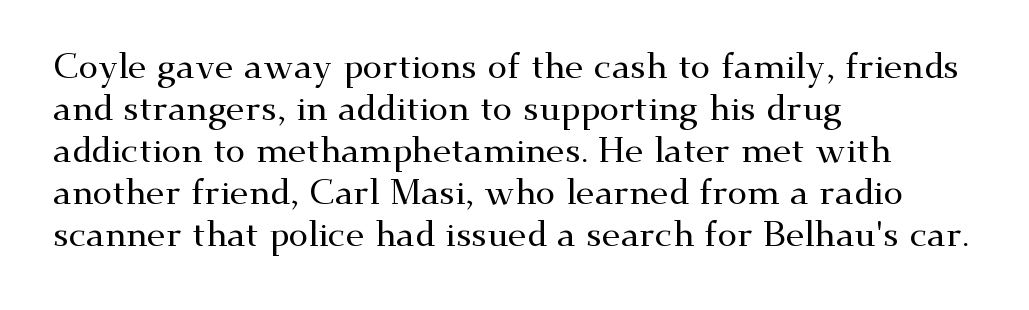
Q: Is the text italic (slanted)? A: No, it is upright.
Q: Is the typeface a serif or a sans-serif typeface? A: Serif.
Q: Is the text underlined? A: No.
Q: How is the paragraph aligned? A: Left-aligned.
Q: Is the spacing between letters normal or unusually wide? A: Normal.
Q: Width (condensed, normal, or wide)? A: Wide.
Q: Stroke contrast? A: Medium.
Q: x-height? A: Small.
Q: Monospaced? A: No.
